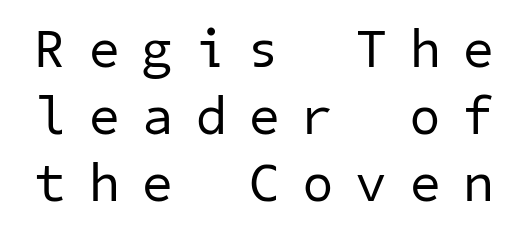
The image shows 54 px regular-weight sans-serif type; set line spacing 1.24x, unusually wide letter spacing (+0.44 em), not underlined; low stroke contrast and a medium x-height.
